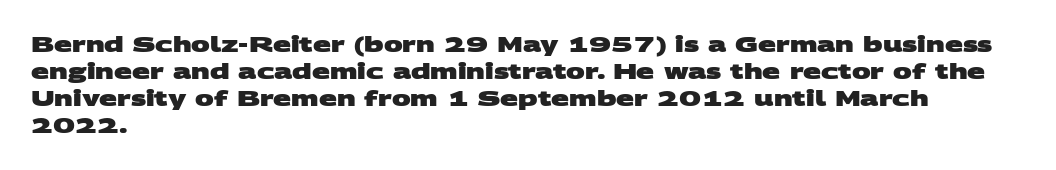
The image shows 21 px bold type; set left-aligned, normal line spacing (1.29x), normal letter spacing, not underlined.
